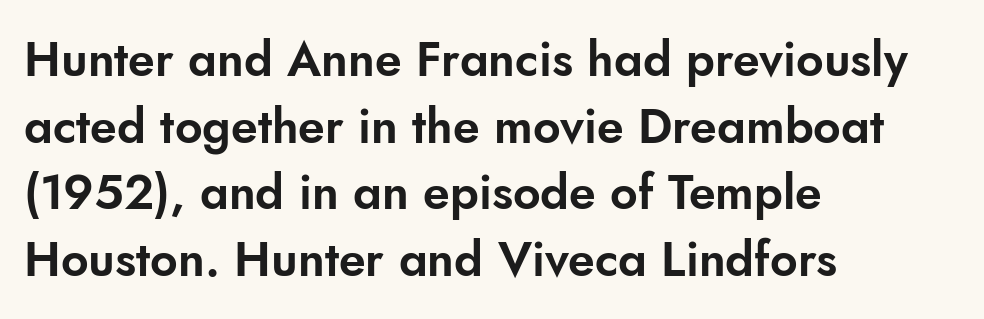
The image shows 48 px sans-serif type, upright; set left-aligned, normal line spacing (1.39x), normal letter spacing, not underlined; low stroke contrast and a small x-height.
